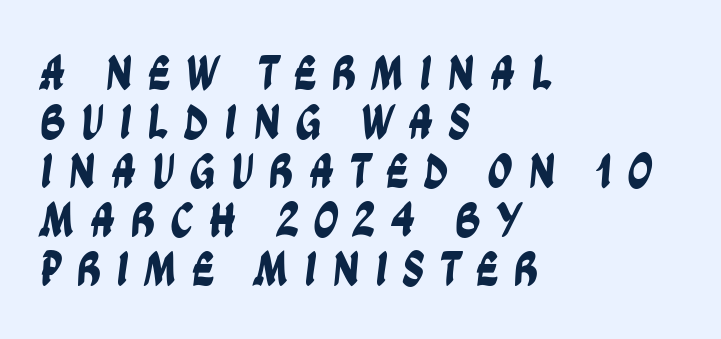
Where is the straight margin? On the left. The tracking reads as deliberately expanded to a designer's eye. Is this a fixed-width face? No — the glyphs have proportional, varying widths. The passage shown stacks its lines with hardly any gap.
